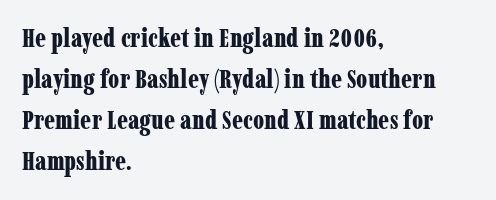
The image shows 26 px bold type, upright; set left-aligned, normal line spacing (1.58x), normal letter spacing, not underlined.
